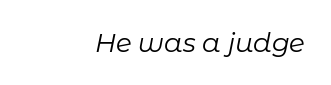
Q: Is the text bold? A: No.
Q: Is the text italic (slanted)? A: Yes, it leans right by about 11 degrees.
Q: Is the text underlined? A: No.
Q: Is the spacing between letters normal or unusually wide? A: Normal.
